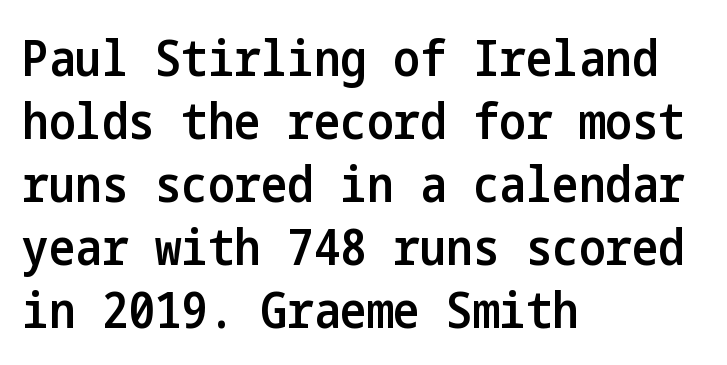
{"serif": "no", "italic": "no", "bold": "semi", "weight": "semibold", "width": "condensed", "stroke_contrast": "low", "x_height": "medium", "underline": "no", "align": "left", "line_spacing": "normal", "line_spacing_ratio": 1.26, "letter_spacing": "normal", "letter_spacing_em": 0.0, "glyph_px": 50}
